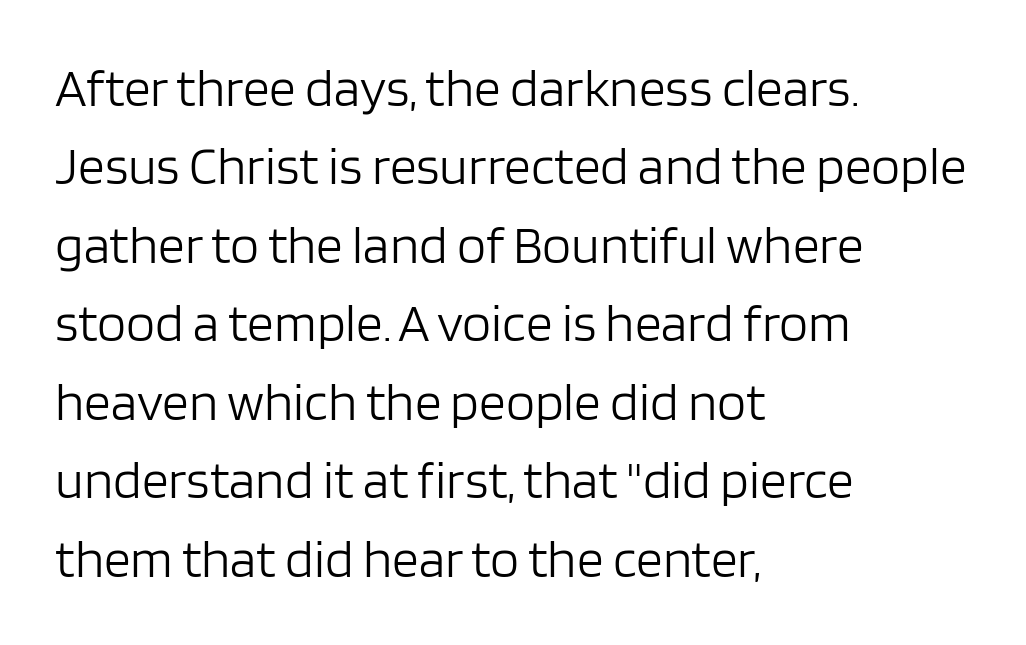
The image shows 53 px light sans-serif type, upright; set left-aligned, normal line spacing (1.48x), normal letter spacing, not underlined; low stroke contrast and a large x-height.
